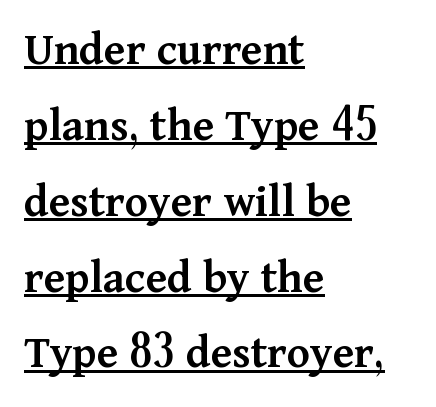
{"serif": "yes", "italic": "no", "bold": "semi", "weight": "semibold", "width": "normal", "stroke_contrast": "medium", "x_height": "medium", "monospaced": "no", "underline": "yes", "align": "left", "line_spacing": "normal", "line_spacing_ratio": 1.58, "letter_spacing": "normal", "letter_spacing_em": 0.0, "glyph_px": 48}
